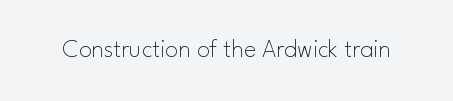
{"italic": "no", "bold": "no", "underline": "no", "letter_spacing": "normal", "letter_spacing_em": 0.0, "glyph_px": 26}
